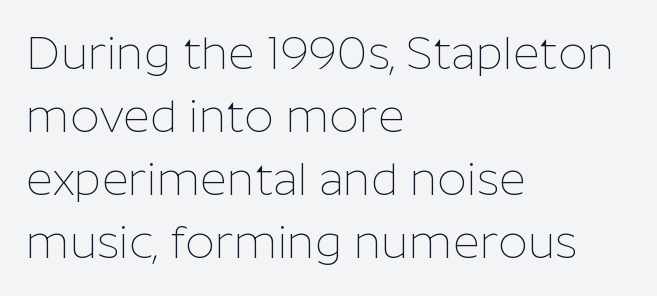
Q: Is the text bold? A: No.
Q: Is the text italic (slanted)? A: No, it is upright.
Q: Is the typeface a serif or a sans-serif typeface? A: Sans-serif.
Q: Is the text underlined? A: No.
Q: How is the paragraph aligned? A: Left-aligned.
Q: Is the spacing between letters normal or unusually wide? A: Normal.
Q: Is the spacing between lines tight, normal or loose? A: Normal.
Q: Width (condensed, normal, or wide)? A: Normal.
Q: Stroke contrast? A: Low.
Q: x-height? A: Medium.
Q: Monospaced? A: No.
